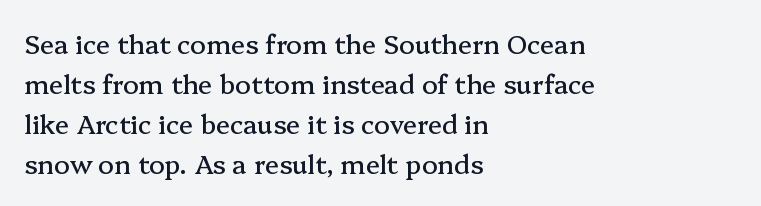
The image shows 26 px text type, upright; set left-aligned, normal line spacing (1.54x), normal letter spacing, not underlined.
